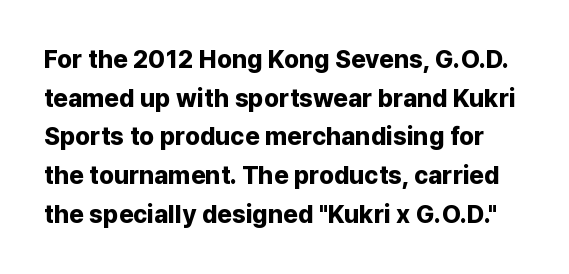
The image shows 25 px bold type, upright; set normal line spacing (1.55x), normal letter spacing, not underlined.
